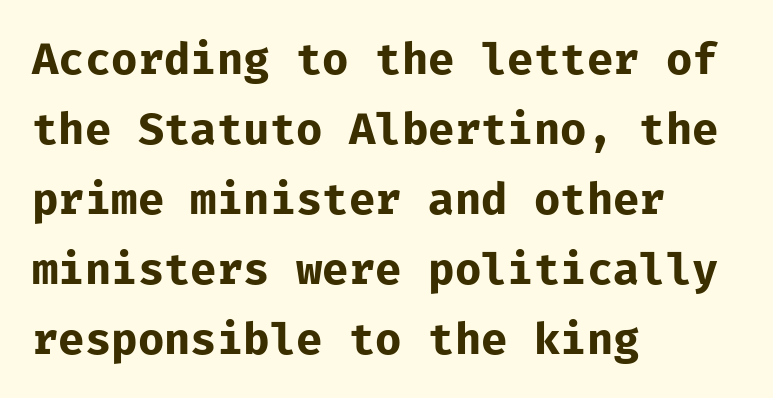
{"serif": "no", "italic": "no", "bold": "yes", "weight": "bold", "width": "normal", "stroke_contrast": "low", "x_height": "medium", "monospaced": "yes", "underline": "no", "align": "left", "line_spacing": "normal", "line_spacing_ratio": 1.59, "letter_spacing": "normal", "letter_spacing_em": 0.0, "glyph_px": 44}
